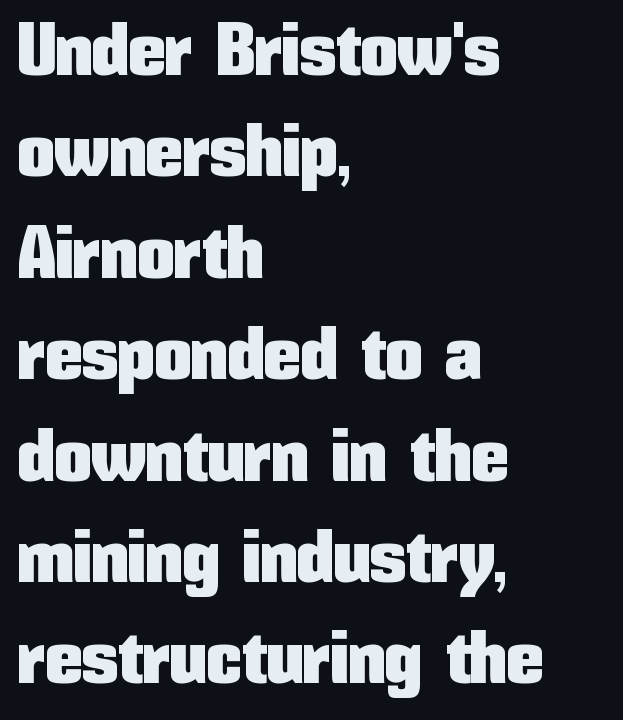
{"serif": "no", "italic": "no", "width": "condensed", "stroke_contrast": "low", "x_height": "medium", "monospaced": "no", "underline": "no", "align": "left", "line_spacing": "normal", "line_spacing_ratio": 1.37, "letter_spacing": "normal", "letter_spacing_em": 0.0, "glyph_px": 74}
